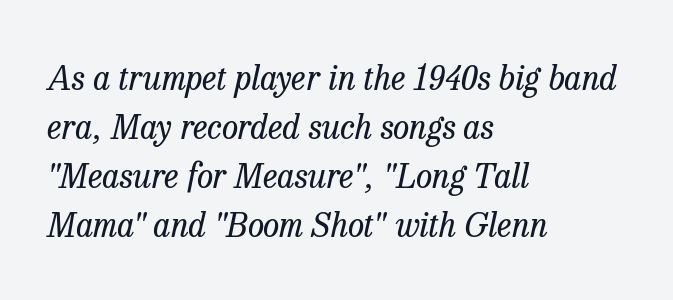
Yep, that's italic — everything's leaning. Examine the stroke ends and you'll spot serifs. A normal amount of white space separates one row of letters from the next. Nobody touched the tracking dial on this one.
